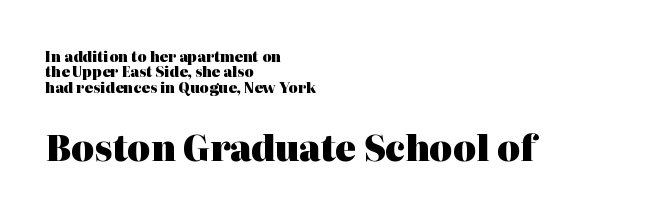
Nobody drew a line under any word here. The emphasis by scale lands on block number two, below. Quick note: interline space is minimal. The passage shown is emphatically bold. There is no visible air inserted between adjacent glyphs.
